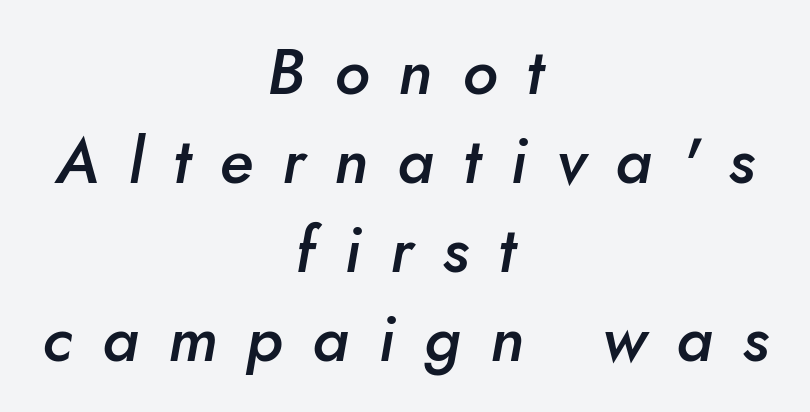
The text block is weighted toward neither margin, spreading evenly from the middle. These lines carry some extra weight — a demibold, not a full bold. Anything drawn beneath the words? Only blank space. The axis of the letterforms is tilted away from vertical. Notice how descenders clear the ascenders below comfortably — that's standard leading.
